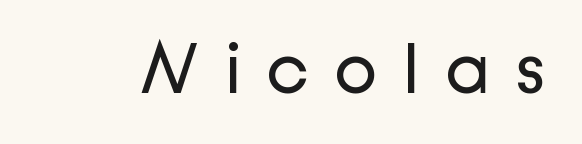
{"serif": "no", "italic": "no", "bold": "no", "weight": "regular", "width": "normal", "stroke_contrast": "low", "x_height": "medium", "monospaced": "no", "underline": "no", "letter_spacing": "wide", "letter_spacing_em": 0.36, "glyph_px": 71}
